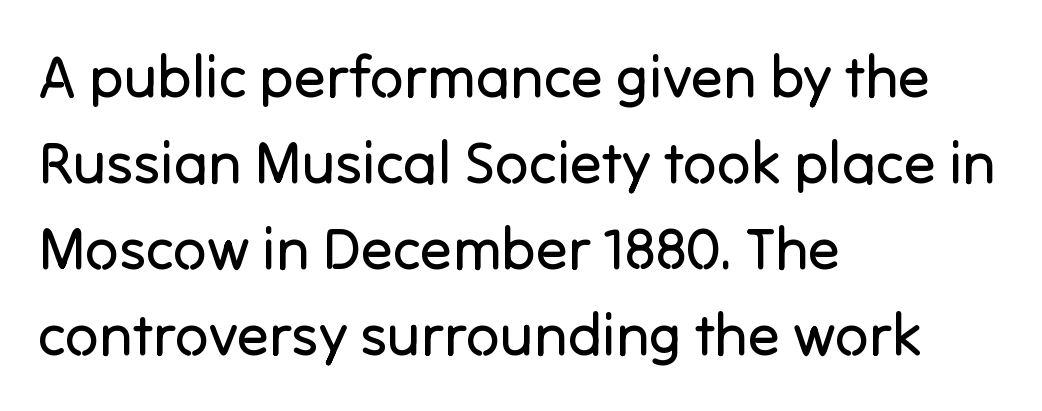
Q: Is the text bold? A: No.
Q: Is the text italic (slanted)? A: No, it is upright.
Q: Is the typeface a serif or a sans-serif typeface? A: Sans-serif.
Q: Is the text underlined? A: No.
Q: How is the paragraph aligned? A: Left-aligned.
Q: Is the spacing between letters normal or unusually wide? A: Normal.
Q: Is the spacing between lines tight, normal or loose? A: Normal.
Q: Width (condensed, normal, or wide)? A: Normal.
Q: Stroke contrast? A: Low.
Q: x-height? A: Medium.
Q: Monospaced? A: No.
